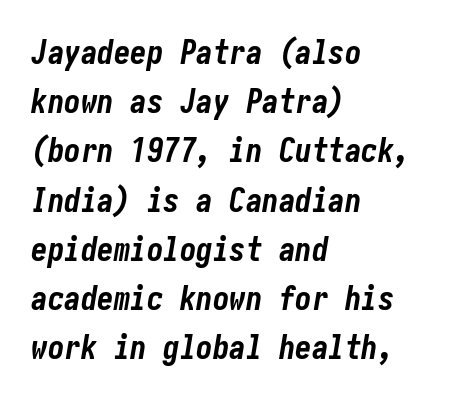
Q: Is the text bold? A: Yes.
Q: Is the text italic (slanted)? A: Yes, it leans right by about 10 degrees.
Q: Is the text underlined? A: No.
Q: How is the paragraph aligned? A: Left-aligned.
Q: Is the spacing between letters normal or unusually wide? A: Normal.
Q: Is the spacing between lines tight, normal or loose? A: Normal.
Q: Width (condensed, normal, or wide)? A: Condensed.
Q: Stroke contrast? A: Low.
Q: x-height? A: Medium.
